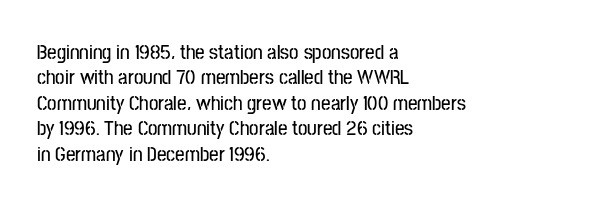
The image shows 21 px text type, upright; set left-aligned, line spacing 1.21x, normal letter spacing, not underlined.
